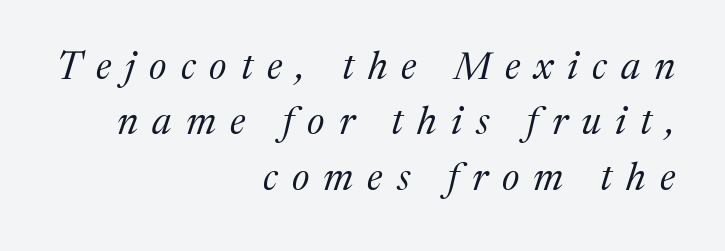
{"serif": "yes", "italic": "yes", "lean": "right", "slant_degrees": 17, "bold": "no", "weight": "regular", "width": "normal", "stroke_contrast": "medium", "x_height": "medium", "monospaced": "no", "underline": "no", "align": "right", "line_spacing": "normal", "line_spacing_ratio": 1.42, "letter_spacing": "wide", "letter_spacing_em": 0.36, "glyph_px": 39}
